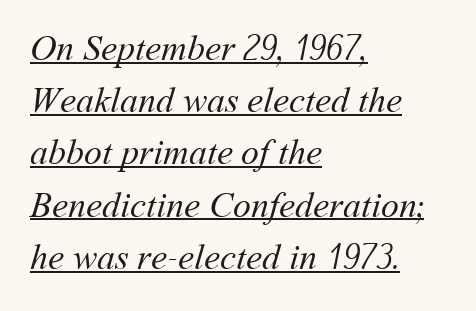
{"bold": "no", "weight": "regular", "width": "normal", "stroke_contrast": "medium", "x_height": "medium", "monospaced": "no", "underline": "yes", "align": "left", "line_spacing": "normal", "line_spacing_ratio": 1.45, "letter_spacing": "normal", "letter_spacing_em": 0.0, "glyph_px": 36}
